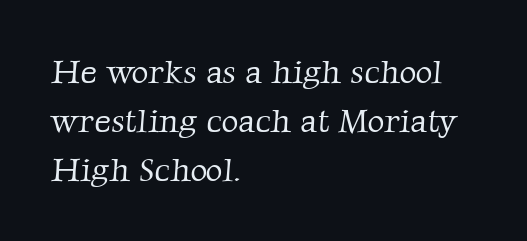
The image shows 33 px light serif type; set left-aligned, normal line spacing (1.48x), normal letter spacing, not underlined; low stroke contrast and a medium x-height.
